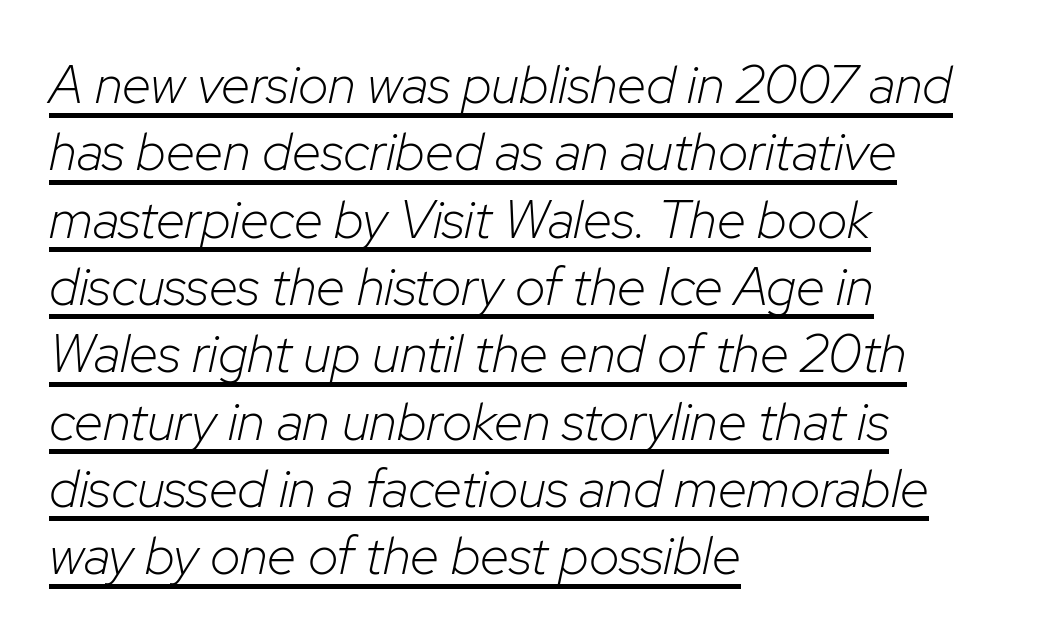
{"italic": "yes", "lean": "right", "slant_degrees": 12, "bold": "no", "weight": "light", "width": "normal", "stroke_contrast": "low", "x_height": "medium", "monospaced": "no", "underline": "yes", "align": "left", "line_spacing": "normal", "line_spacing_ratio": 1.27, "letter_spacing": "normal", "letter_spacing_em": 0.0, "glyph_px": 53}
